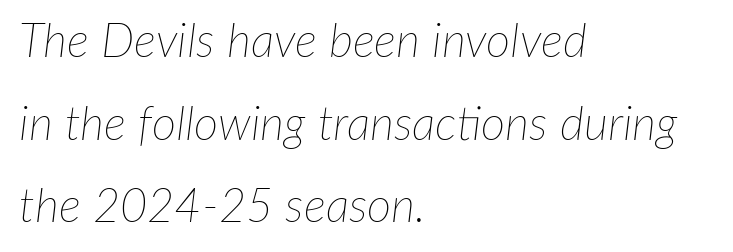
The image shows 47 px thin type, italic (leaning right); set left-aligned, line spacing 1.76x, normal letter spacing, not underlined; low stroke contrast and a medium x-height.
